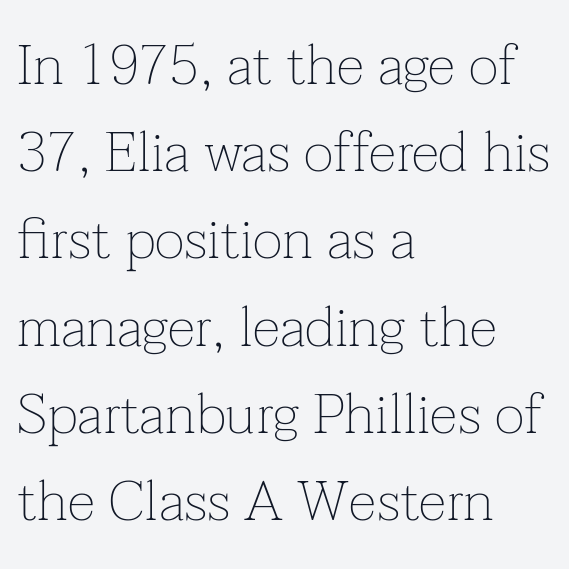
Think of a printed novel: that variable character pitch is what you see here. Vertical stems look standard width or narrower in stroke. This rendering uses left alignment, leaving the right contour irregular. The letters stand straight up with perfectly vertical stems. A normal amount of white space separates one row of letters from the next.
